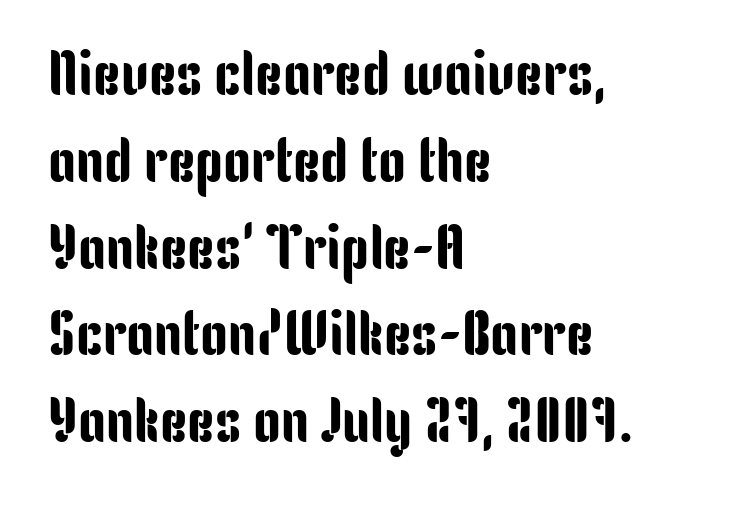
{"serif": "no", "italic": "no", "width": "condensed", "stroke_contrast": "low", "x_height": "medium", "monospaced": "no", "underline": "no", "align": "left", "line_spacing": "normal", "line_spacing_ratio": 1.4, "letter_spacing": "normal", "letter_spacing_em": 0.0, "glyph_px": 62}
